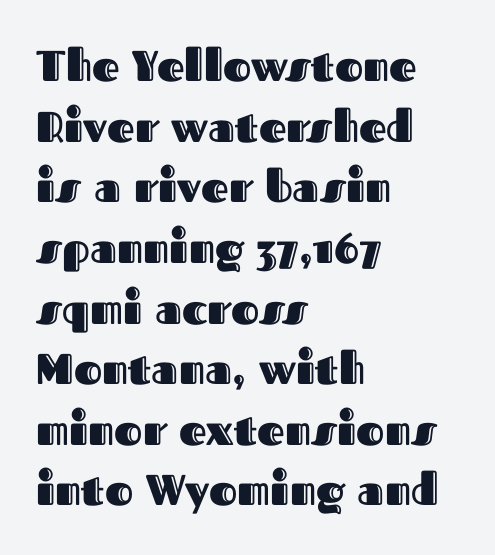
Letters rest on an invisible, unmarked baseline. The rows are spaced the way most documents space them. In CSS terms this would be text-align: left. The horizontal fit of the characters is conventional and even. The letters stand upright; this is a roman face.
